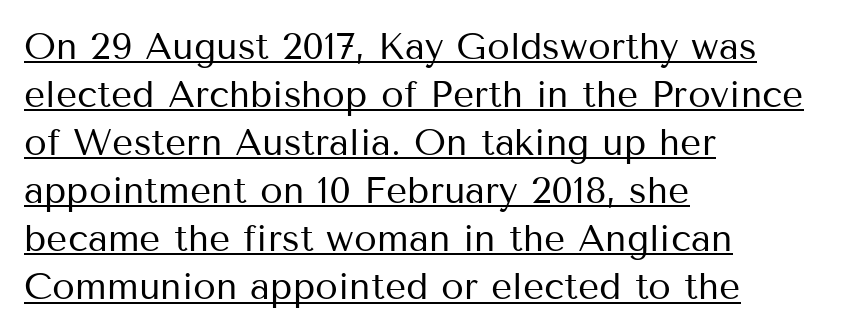
Each word holds together tightly as a unit, with standard inter-letter gaps. The passage shown is not bold in any degree. Posture: vertical. Here the designer chose a conventional face with non-uniform glyph widths. Students, observe: this is what conventionally led text looks like. The setting favours the left margin, as ordinary paragraphs usually do.
